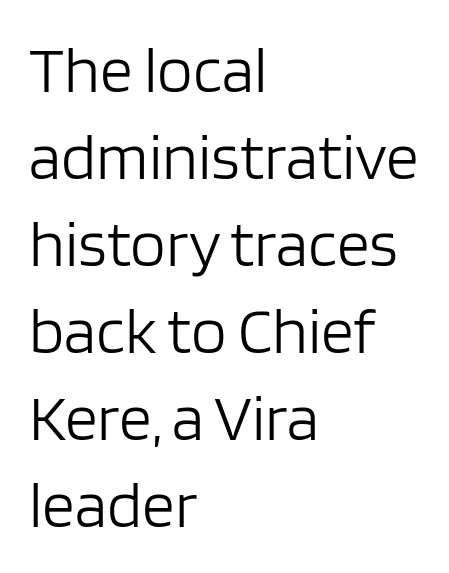
{"serif": "no", "italic": "no", "bold": "no", "weight": "light", "width": "normal", "stroke_contrast": "low", "x_height": "large", "monospaced": "no", "underline": "no", "align": "left", "line_spacing": "normal", "line_spacing_ratio": 1.34, "letter_spacing": "normal", "letter_spacing_em": 0.0, "glyph_px": 65}
